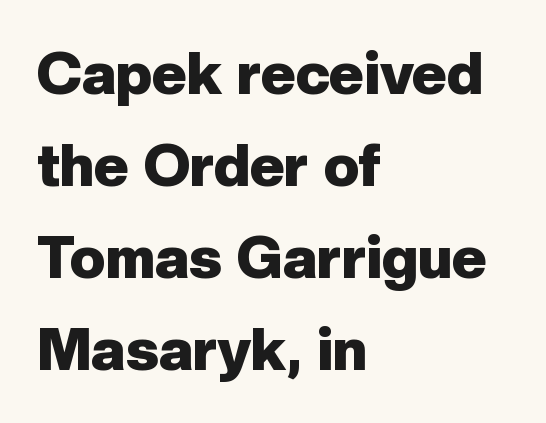
Summary of weight: heavy, a full bold. The rendering keeps characters at their native spacing. It's the straight-up-and-down kind of type. Descender tails drop into unmarked territory. Reading down the column, the eye jumps a familiar distance to each next line.
